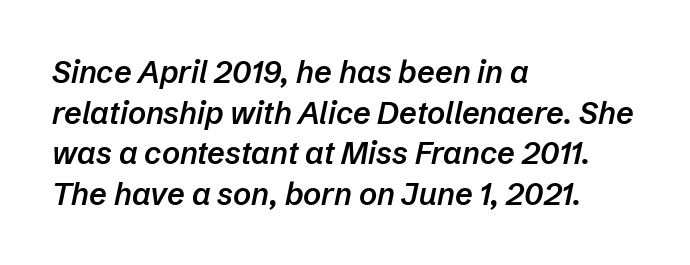
A classic flush-left, rag-right setting is used for this passage. Every letter is mildly thick-stroked: semibold rather than bold. Glance below the letters and you will spot only blank space. Yep, that's italic — everything's leaning. The vertical gap from one line to the next is medium. A typesetter would call this proportional, since set widths differ per character.
